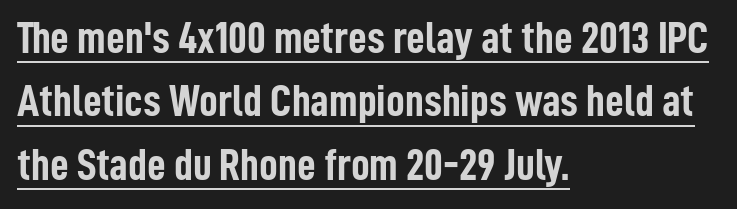
Typeset ragged right — the left edge is the straight one. You can tell it's not italic because the verticals are truly vertical. Here the designer chose a conventional face with non-uniform glyph widths. Emphasis is given by a line drawn under the lettering. This sample uses plain, unmodified letter spacing. The typesetting leans heavy: a genuine bold.
